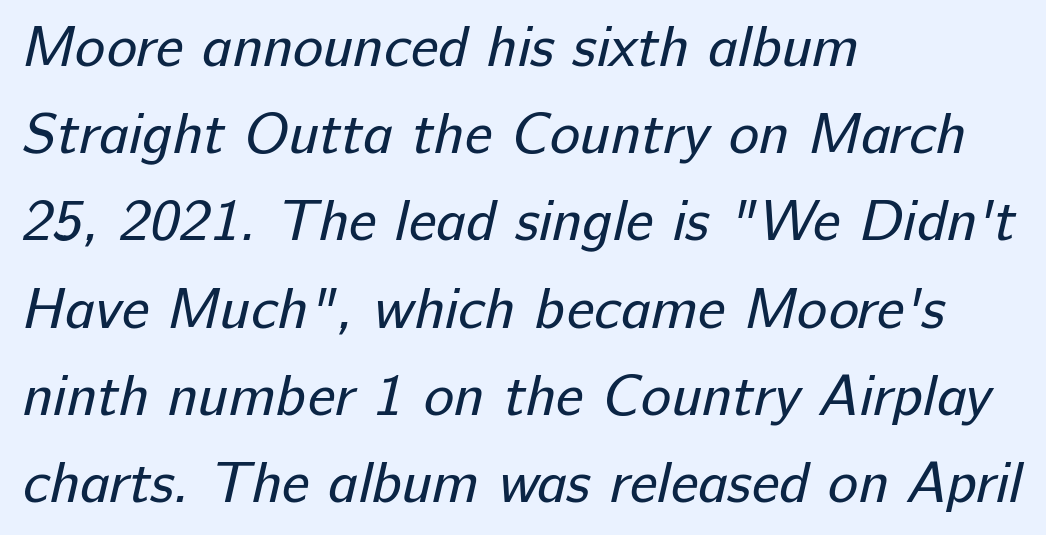
The image shows 57 px regular-weight sans-serif type; set left-aligned, normal line spacing (1.53x), normal letter spacing, not underlined; low stroke contrast and a medium x-height.
